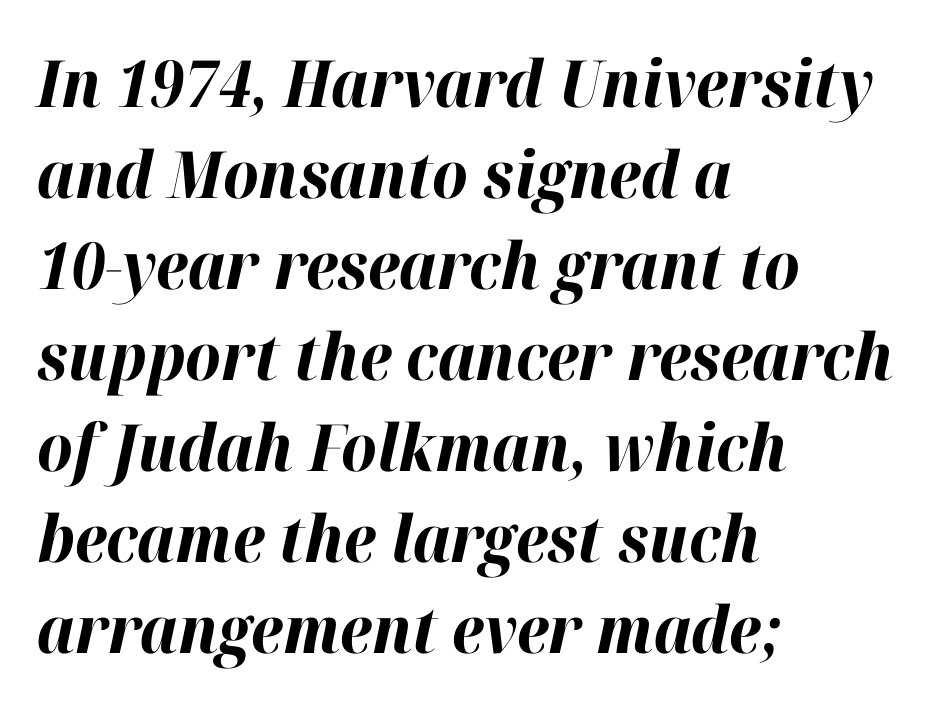
The image shows 65 px bold type, italic (leaning right); set left-aligned, normal line spacing (1.4x), normal letter spacing, not underlined; high stroke contrast and a medium x-height.
